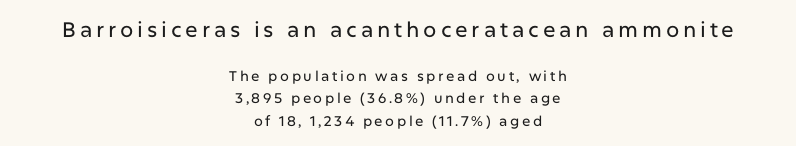
Q: Is the text italic (slanted)? A: No, it is upright.
Q: Is the text underlined? A: No.
Q: How is the paragraph aligned? A: Centered.
Q: Is the spacing between lines tight, normal or loose? A: Normal.
Q: Which block of text is set in a larger size, the first (top) or the second (bottom)? A: The first (top) one.
